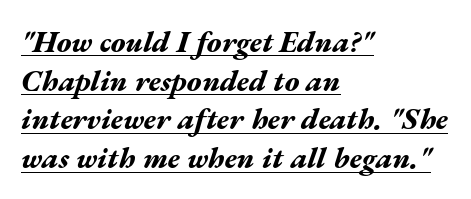
{"italic": "yes", "lean": "right", "slant_degrees": 17, "bold": "yes", "weight": "bold", "width": "wide", "stroke_contrast": "medium", "x_height": "medium", "monospaced": "no", "underline": "yes", "align": "left", "line_spacing": "normal", "line_spacing_ratio": 1.29, "letter_spacing": "normal", "letter_spacing_em": 0.0, "glyph_px": 30}
